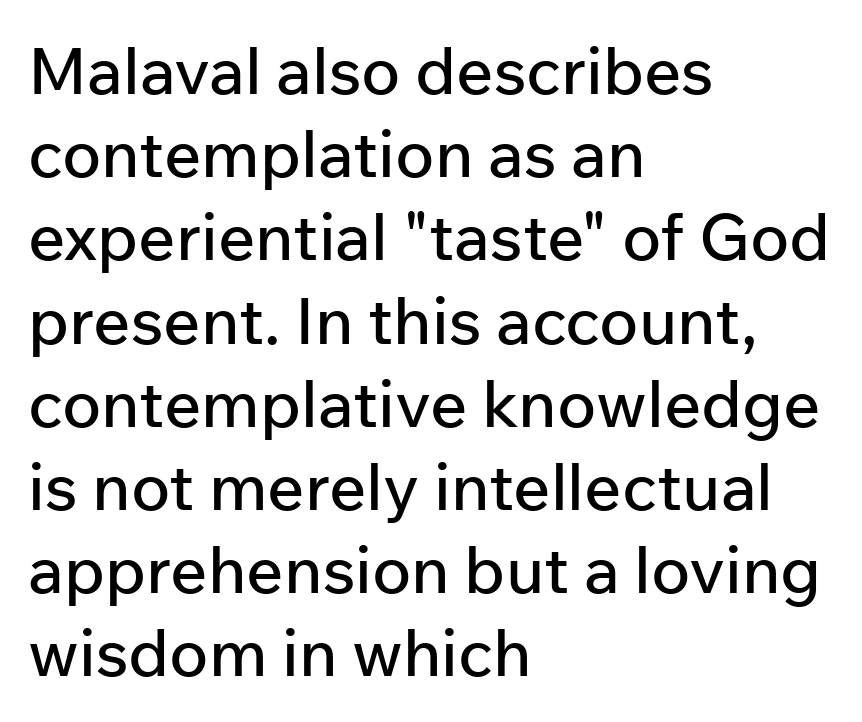
Q: Is the text italic (slanted)? A: No, it is upright.
Q: Is the typeface a serif or a sans-serif typeface? A: Sans-serif.
Q: Is the text underlined? A: No.
Q: How is the paragraph aligned? A: Left-aligned.
Q: Is the spacing between letters normal or unusually wide? A: Normal.
Q: Is the spacing between lines tight, normal or loose? A: Normal.
Q: Width (condensed, normal, or wide)? A: Normal.
Q: Stroke contrast? A: Low.
Q: x-height? A: Medium.
Q: Monospaced? A: No.
